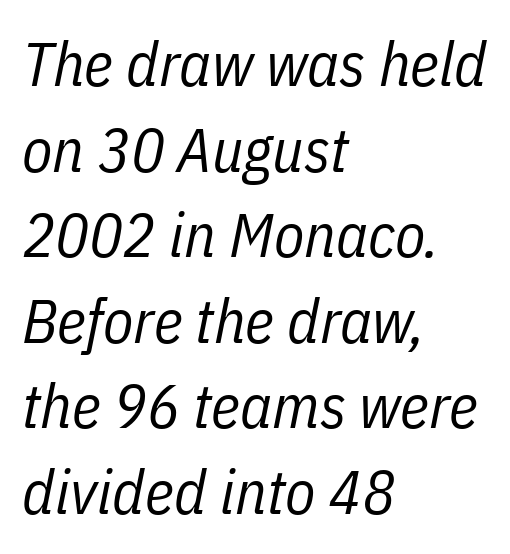
The image shows 62 px regular-weight, condensed type, italic (leaning right); set left-aligned, normal line spacing (1.38x), normal letter spacing, not underlined; low stroke contrast and a medium x-height.
